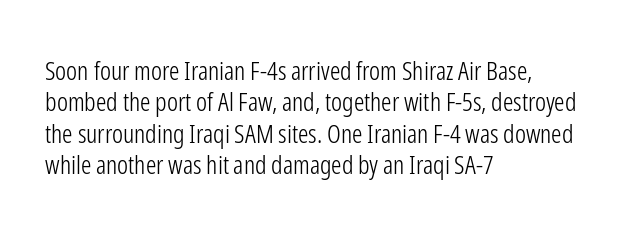
The image shows 26 px text type, upright; set left-aligned, line spacing 1.21x, normal letter spacing, not underlined.
